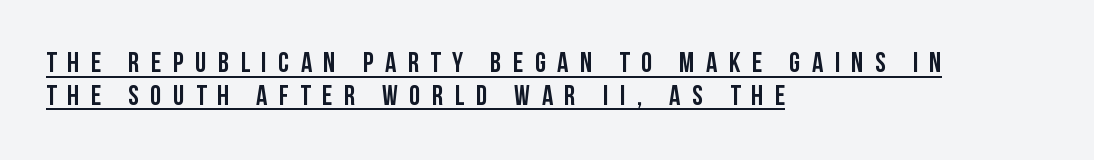
The image shows 28 px condensed sans-serif type, upright; set left-aligned, line spacing 1.17x, unusually wide letter spacing (+0.41 em), underlined; low stroke contrast and a large x-height.
